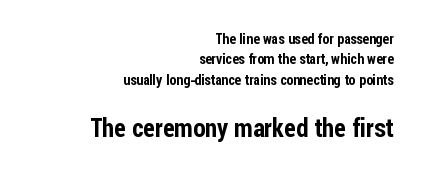
Is the block centered? No — it sits flush against the right margin. These lines keep a tight, regular rhythm from letter to letter. Line spacing here is normal. Size hierarchy here favors the trailing block over the leading one. Just letters on the line, the space beneath them empty.
